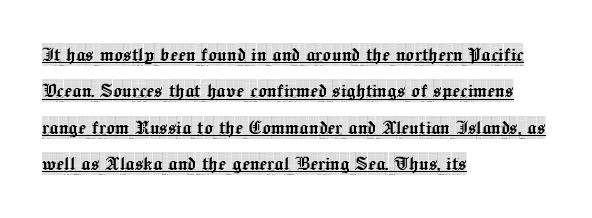
Q: Is the text italic (slanted)? A: No, it is upright.
Q: Is the text underlined? A: Yes.
Q: How is the paragraph aligned? A: Left-aligned.
Q: Is the spacing between letters normal or unusually wide? A: Normal.
Q: Is the spacing between lines tight, normal or loose? A: Normal.
